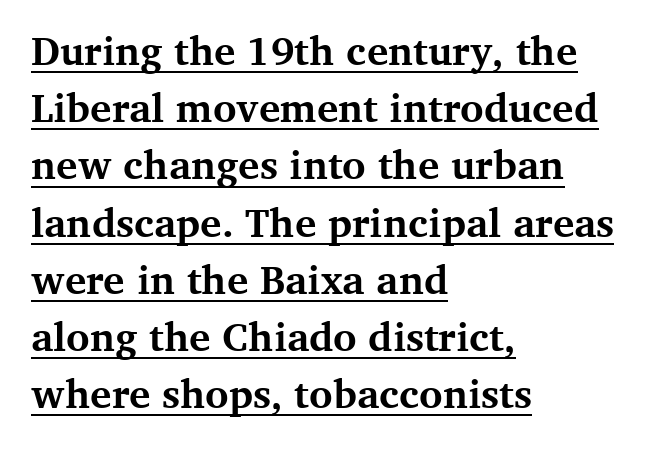
{"serif": "yes", "italic": "no", "bold": "yes", "weight": "bold", "width": "normal", "stroke_contrast": "medium", "x_height": "medium", "monospaced": "no", "underline": "yes", "align": "left", "line_spacing": "normal", "line_spacing_ratio": 1.43, "letter_spacing": "normal", "letter_spacing_em": 0.0, "glyph_px": 40}
